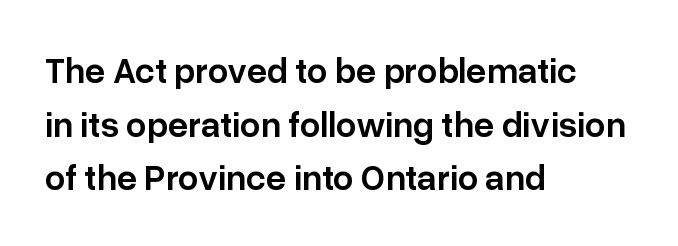
The image shows 36 px semibold sans-serif type, upright; set left-aligned, normal line spacing (1.49x), normal letter spacing, not underlined; low stroke contrast and a medium x-height.
